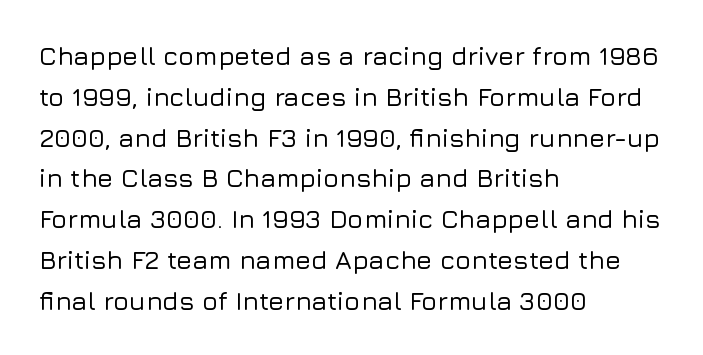
Q: Is the text italic (slanted)? A: No, it is upright.
Q: Is the text underlined? A: No.
Q: How is the paragraph aligned? A: Left-aligned.
Q: Is the spacing between letters normal or unusually wide? A: Normal.
Q: Is the spacing between lines tight, normal or loose? A: Normal.
